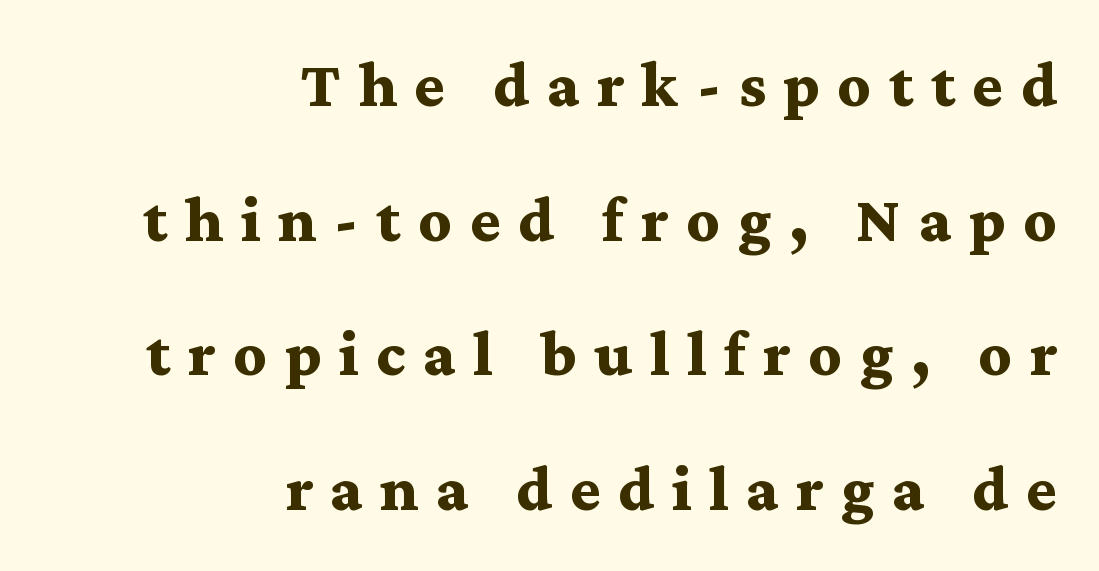
The image shows 65 px bold, wide serif type, upright; set right-aligned, loose line spacing (2.07x), unusually wide letter spacing (+0.27 em), not underlined; medium stroke contrast and a medium x-height.
